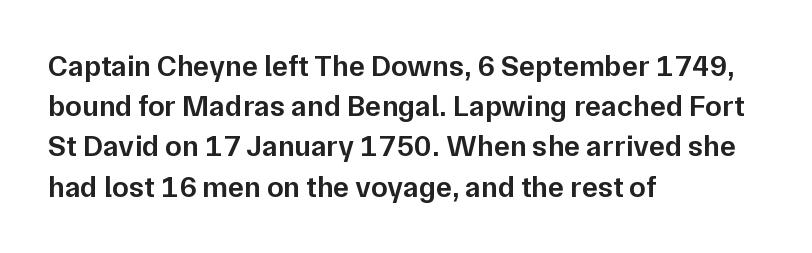
The image shows 30 px semibold sans-serif type, upright; set left-aligned, normal line spacing (1.34x), normal letter spacing, not underlined; low stroke contrast and a medium x-height.
